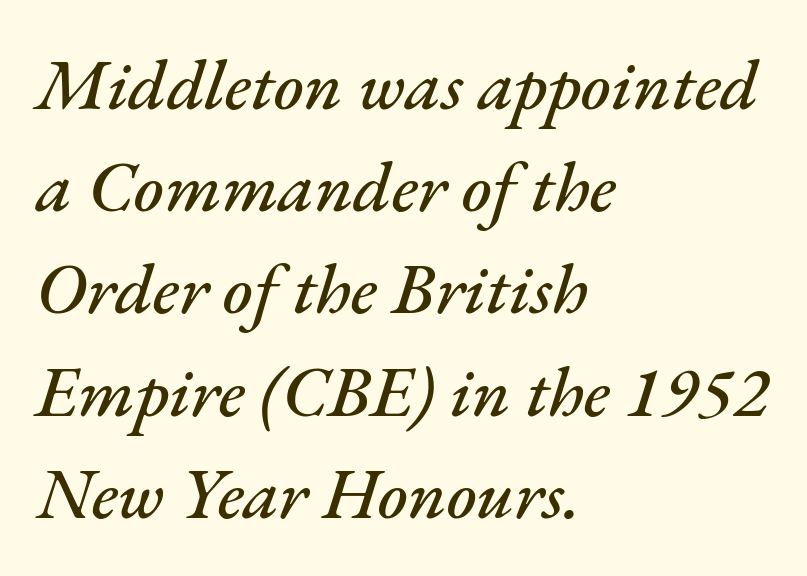
The image shows 72 px text type, italic (leaning right); set left-aligned, normal line spacing (1.42x), normal letter spacing, not underlined; medium stroke contrast and a small x-height.
